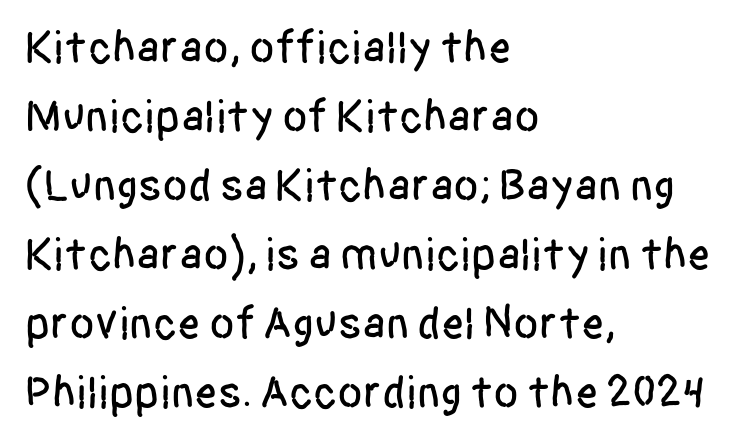
The image shows 46 px condensed sans-serif type, upright; set left-aligned, normal line spacing (1.5x), normal letter spacing, not underlined; low stroke contrast and a large x-height.
